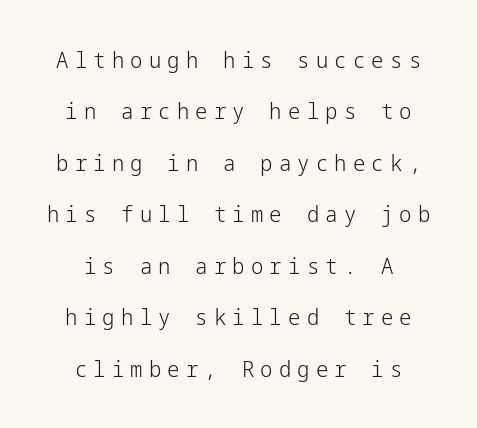
The image shows 22 px text type, upright; set centered, loose line spacing (2.34x), unusually wide letter spacing (+0.28 em), not underlined.
